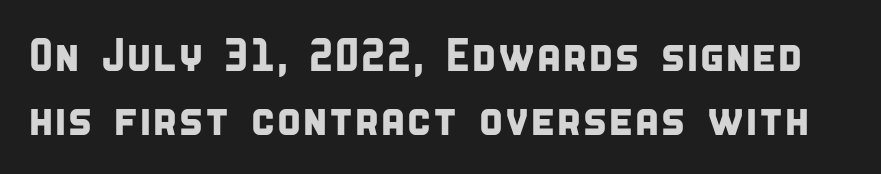
Q: Is the typeface a serif or a sans-serif typeface? A: Sans-serif.
Q: Is the text underlined? A: No.
Q: Is the spacing between letters normal or unusually wide? A: Normal.
Q: Is the spacing between lines tight, normal or loose? A: Normal.
Q: Width (condensed, normal, or wide)? A: Condensed.
Q: Stroke contrast? A: Low.
Q: x-height? A: Large.
Q: Monospaced? A: No.
